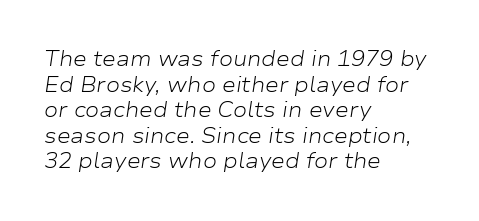
The image shows 21 px text type, italic (leaning right); set left-aligned, line spacing 1.22x, normal letter spacing, not underlined.
